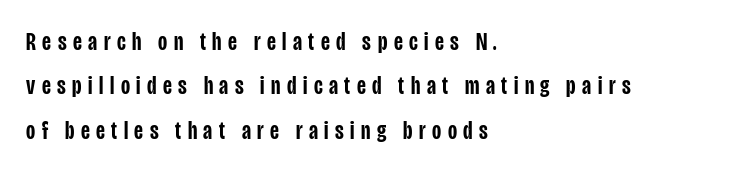
The image shows 25 px text type, upright; set left-aligned, line spacing 1.78x, unusually wide letter spacing (+0.26 em), not underlined.
